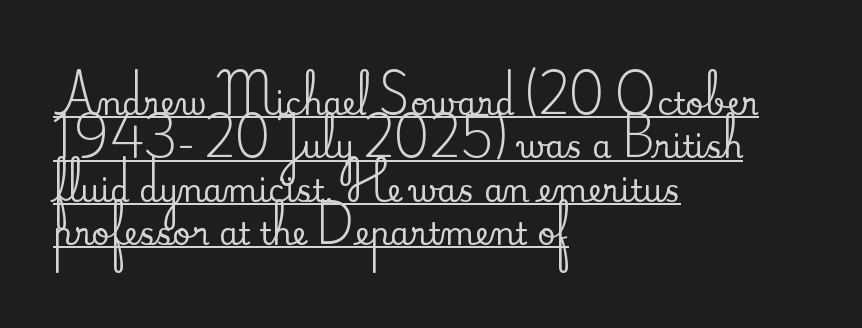
{"serif": "yes", "italic": "no", "width": "normal", "stroke_contrast": "medium", "x_height": "small", "monospaced": "no", "underline": "yes", "align": "left", "line_spacing": "normal", "line_spacing_ratio": 1.4, "letter_spacing": "normal", "letter_spacing_em": 0.0, "glyph_px": 31}
